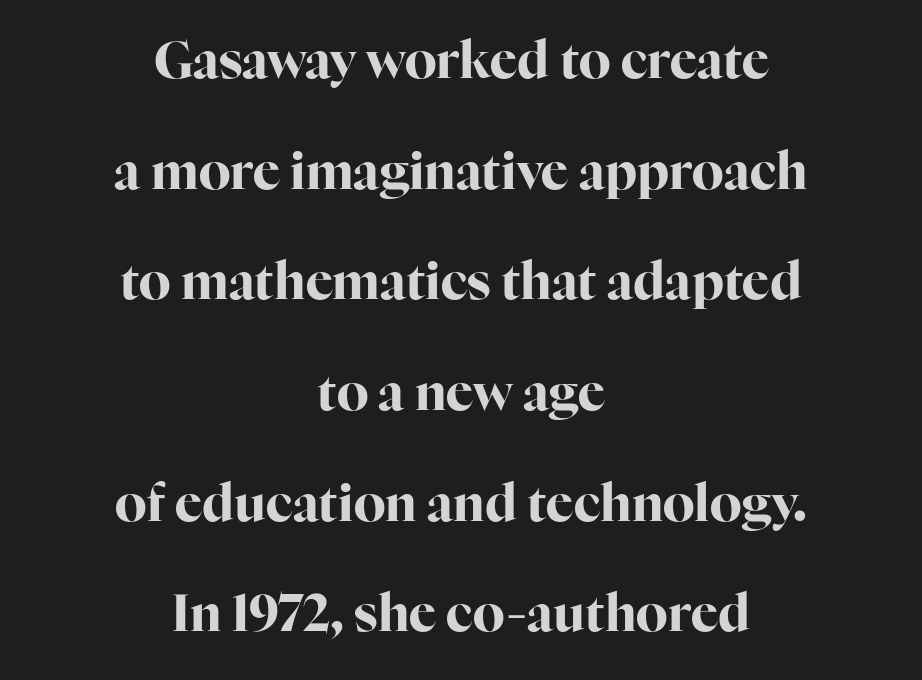
The image shows 51 px bold serif type, upright; set centered, loose line spacing (2.17x), normal letter spacing, not underlined; high stroke contrast and a medium x-height.
